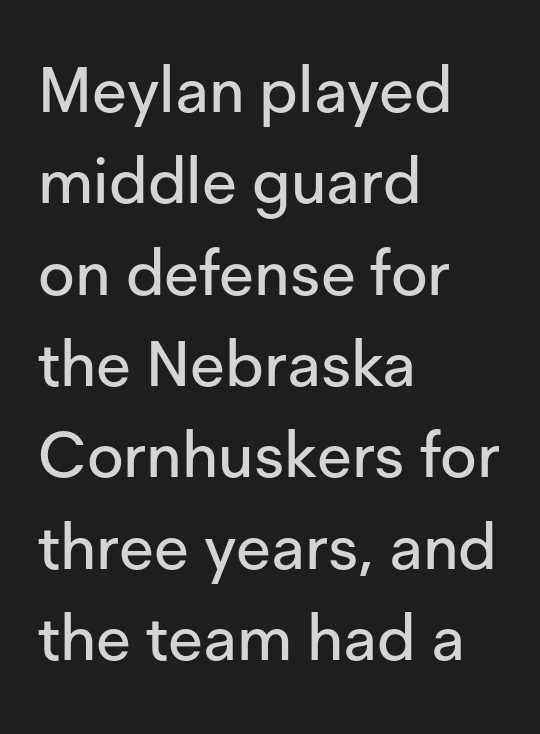
Q: Is the text italic (slanted)? A: No, it is upright.
Q: Is the typeface a serif or a sans-serif typeface? A: Sans-serif.
Q: Is the text underlined? A: No.
Q: How is the paragraph aligned? A: Left-aligned.
Q: Is the spacing between letters normal or unusually wide? A: Normal.
Q: Is the spacing between lines tight, normal or loose? A: Normal.
Q: Width (condensed, normal, or wide)? A: Normal.
Q: Stroke contrast? A: Low.
Q: x-height? A: Medium.
Q: Monospaced? A: No.
